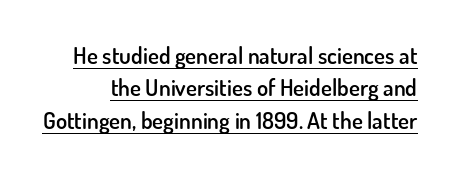
Set as a demibold, roughly 600 on the weight scale. Tracking here is standard; glyphs follow each other at the usual distance. Decoration check: the copy is underlined. The letters stand upright; this is a roman face. The rows are spaced the way most documents space them.
